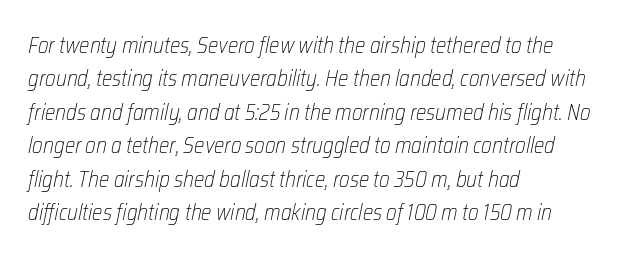
{"italic": "yes", "lean": "right", "slant_degrees": 12, "bold": "no", "underline": "no", "align": "left", "line_spacing": "normal", "line_spacing_ratio": 1.52, "letter_spacing": "normal", "letter_spacing_em": 0.0, "glyph_px": 22}
